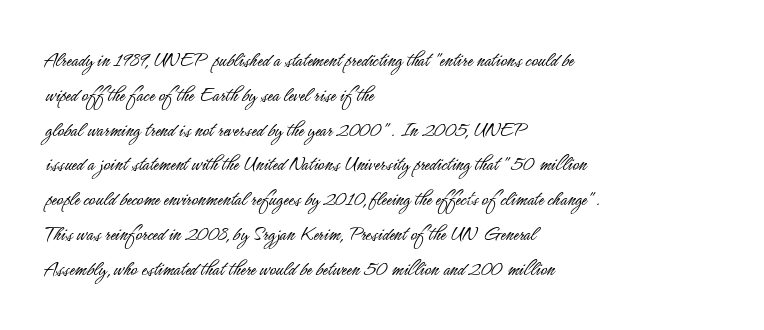
The image shows 22 px text type; set left-aligned, normal line spacing (1.58x), normal letter spacing, not underlined.
